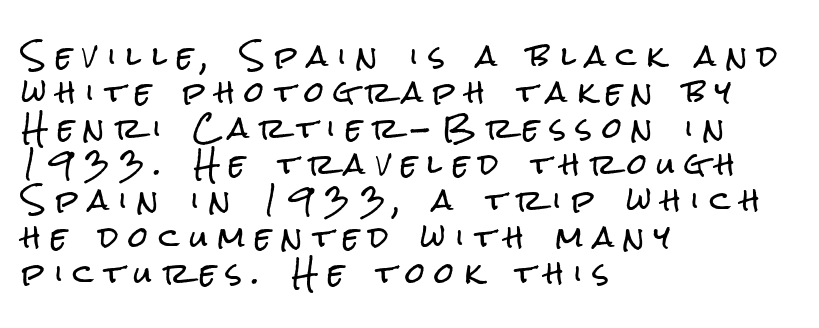
Q: Is the text italic (slanted)? A: No, it is upright.
Q: Is the typeface a serif or a sans-serif typeface? A: Sans-serif.
Q: Is the text underlined? A: No.
Q: How is the paragraph aligned? A: Left-aligned.
Q: Is the spacing between letters normal or unusually wide? A: Unusually wide.
Q: Is the spacing between lines tight, normal or loose? A: Normal.
Q: Width (condensed, normal, or wide)? A: Condensed.
Q: Stroke contrast? A: Low.
Q: x-height? A: Medium.
Q: Monospaced? A: No.
